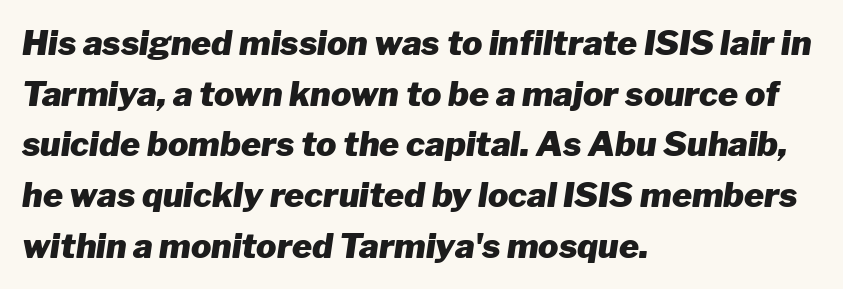
{"italic": "yes", "lean": "right", "slant_degrees": 8, "bold": "yes", "weight": "heavy", "width": "normal", "stroke_contrast": "low", "x_height": "medium", "monospaced": "no", "underline": "no", "align": "left", "line_spacing": "normal", "line_spacing_ratio": 1.49, "letter_spacing": "normal", "letter_spacing_em": 0.0, "glyph_px": 34}
